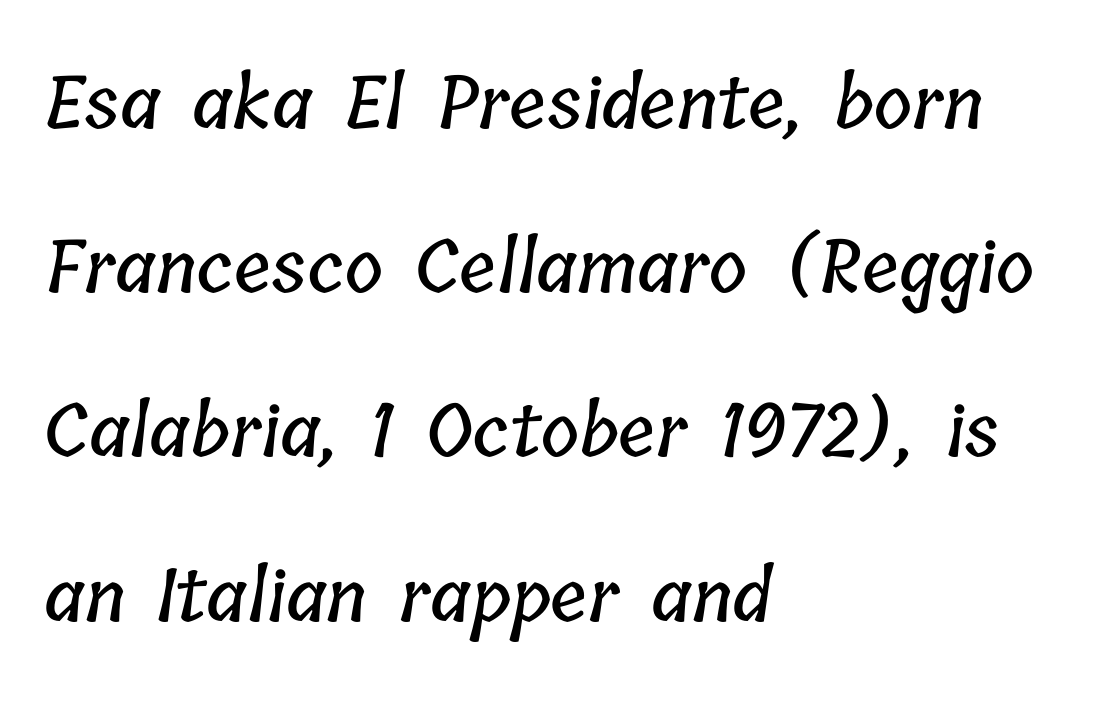
Q: Is the text underlined? A: No.
Q: How is the paragraph aligned? A: Left-aligned.
Q: Is the spacing between letters normal or unusually wide? A: Normal.
Q: Is the spacing between lines tight, normal or loose? A: Loose.
Q: Width (condensed, normal, or wide)? A: Condensed.
Q: Stroke contrast? A: Low.
Q: x-height? A: Medium.
Q: Monospaced? A: No.
